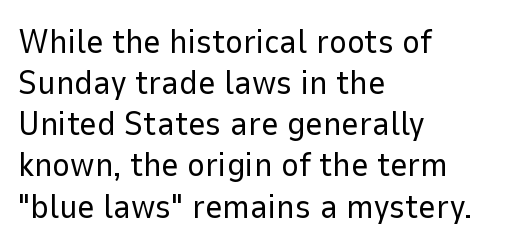
Q: Is the text bold? A: No.
Q: Is the text italic (slanted)? A: No, it is upright.
Q: Is the typeface a serif or a sans-serif typeface? A: Sans-serif.
Q: Is the text underlined? A: No.
Q: How is the paragraph aligned? A: Left-aligned.
Q: Is the spacing between letters normal or unusually wide? A: Normal.
Q: Width (condensed, normal, or wide)? A: Normal.
Q: Stroke contrast? A: Low.
Q: x-height? A: Medium.
Q: Monospaced? A: No.
